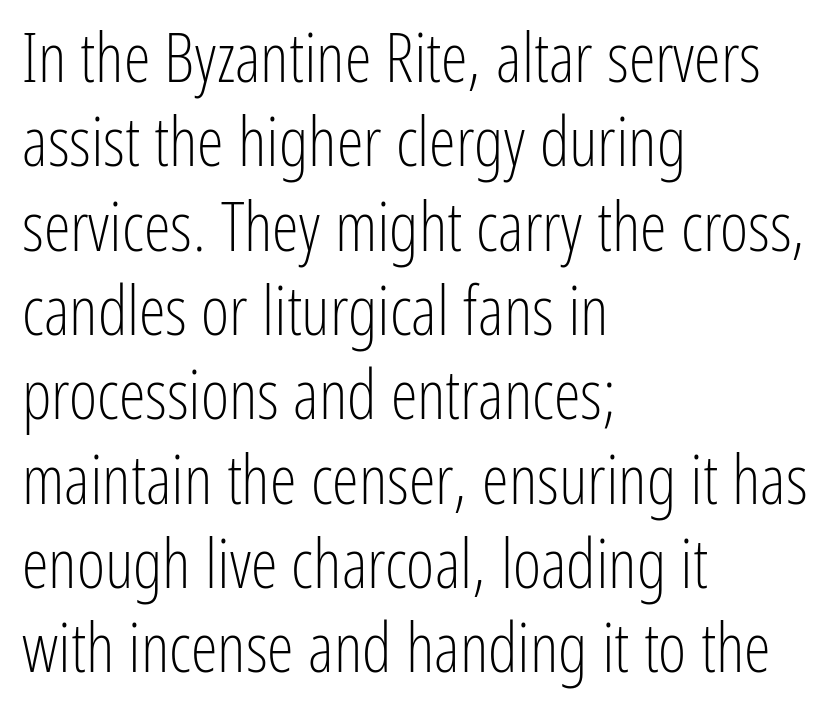
Q: Is the text bold? A: No.
Q: Is the text italic (slanted)? A: No, it is upright.
Q: Is the typeface a serif or a sans-serif typeface? A: Sans-serif.
Q: Is the text underlined? A: No.
Q: How is the paragraph aligned? A: Left-aligned.
Q: Is the spacing between letters normal or unusually wide? A: Normal.
Q: Width (condensed, normal, or wide)? A: Condensed.
Q: Stroke contrast? A: Low.
Q: x-height? A: Medium.
Q: Monospaced? A: No.
